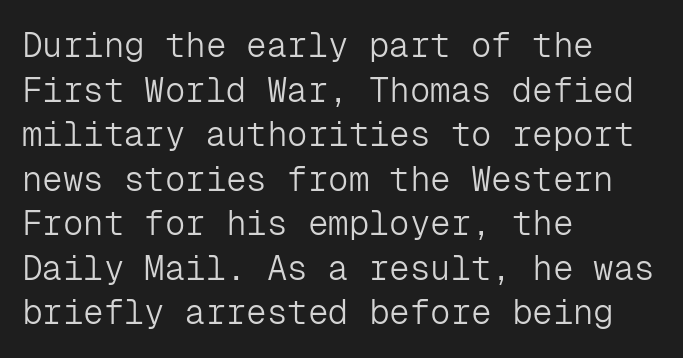
No word sits above an underline. There is no visible air inserted between adjacent glyphs. Posture: vertical. No heavy texture on the line: the type isn't bold. The face used here is monospaced, like something from a code editor. Is this a sans? Yes — the strokes have no serifs.
